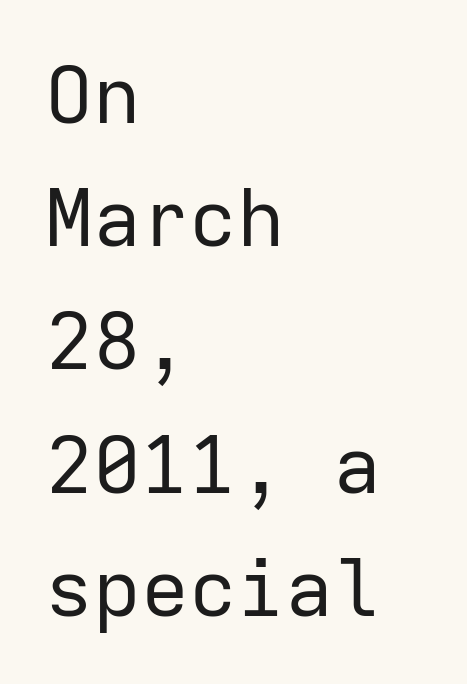
The image shows 80 px regular-weight sans-serif type, upright, monospaced; set left-aligned, normal line spacing (1.54x), normal letter spacing, not underlined; low stroke contrast and a medium x-height.
